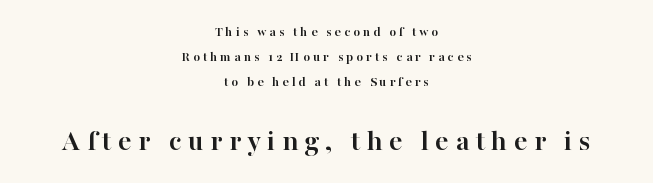
The image shows 30 px semibold serif type, upright; set centered, line spacing 1.8x, unusually wide letter spacing (+0.21 em), not underlined; the second (bottom) block is 2.14x larger; high stroke contrast and a medium x-height.
